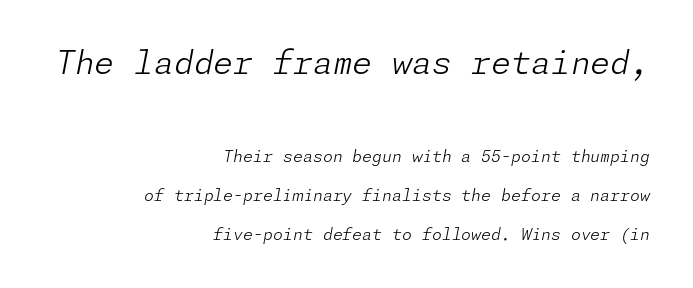
Quick note: italic. Right-aligned paragraph, ragged on the left. Bold? No — there's no thickening of the strokes. Any mark beneath the type? The region is blank. The more generous point size was reserved for the upper chunk.
